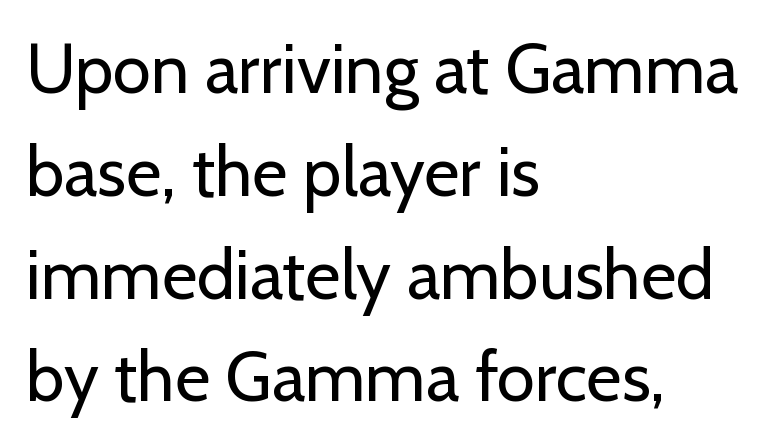
Q: Is the text bold? A: No.
Q: Is the text italic (slanted)? A: No, it is upright.
Q: Is the typeface a serif or a sans-serif typeface? A: Sans-serif.
Q: Is the text underlined? A: No.
Q: How is the paragraph aligned? A: Left-aligned.
Q: Is the spacing between letters normal or unusually wide? A: Normal.
Q: Is the spacing between lines tight, normal or loose? A: Normal.
Q: Width (condensed, normal, or wide)? A: Normal.
Q: Stroke contrast? A: Low.
Q: x-height? A: Medium.
Q: Monospaced? A: No.
